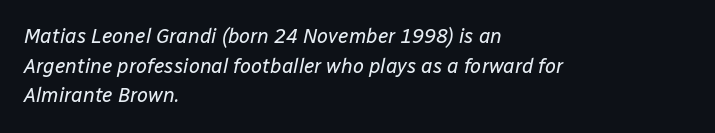
{"italic": "yes", "lean": "right", "slant_degrees": 12, "bold": "no", "underline": "no", "align": "left", "line_spacing": "normal", "line_spacing_ratio": 1.48, "letter_spacing": "normal", "letter_spacing_em": 0.0, "glyph_px": 20}
